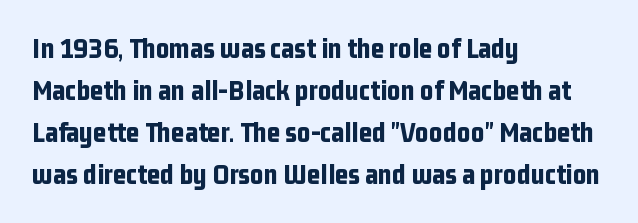
{"serif": "no", "italic": "no", "bold": "yes", "weight": "bold", "width": "condensed", "stroke_contrast": "low", "x_height": "medium", "monospaced": "no", "underline": "no", "align": "left", "line_spacing": "normal", "line_spacing_ratio": 1.45, "letter_spacing": "normal", "letter_spacing_em": 0.0, "glyph_px": 29}
